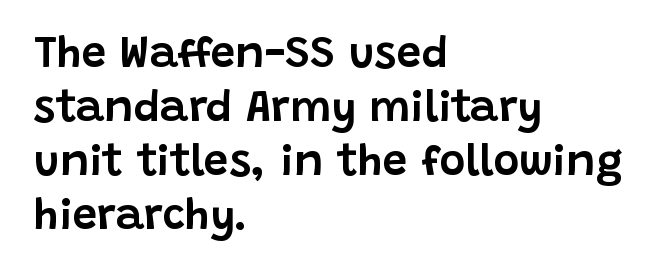
Grotesque or geometric, the face here clearly has no serifs. A typesetter would call this proportional, since set widths differ per character. Nobody touched the tracking dial on this one. This rendering uses left alignment, leaving the right contour irregular. The zone under the glyphs is completely vacant. Italic? Not at all — the glyphs are vertical.
